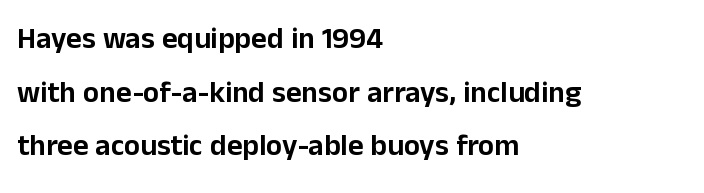
Q: Is the text italic (slanted)? A: No, it is upright.
Q: Is the typeface a serif or a sans-serif typeface? A: Sans-serif.
Q: Is the text underlined? A: No.
Q: How is the paragraph aligned? A: Left-aligned.
Q: Is the spacing between letters normal or unusually wide? A: Normal.
Q: Width (condensed, normal, or wide)? A: Normal.
Q: Stroke contrast? A: Low.
Q: x-height? A: Medium.
Q: Monospaced? A: No.
